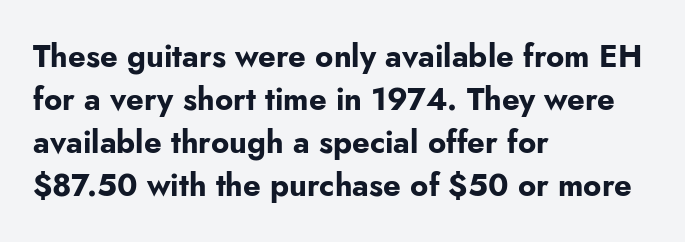
Nope, not italic — everything's standing straight. These lines sit exactly where default settings would place them. The letters advance in unequal steps, a hallmark of proportional type. The face used here is rendered with its standard letterfit. A dark, heavy texture on the line: the type is bold.
